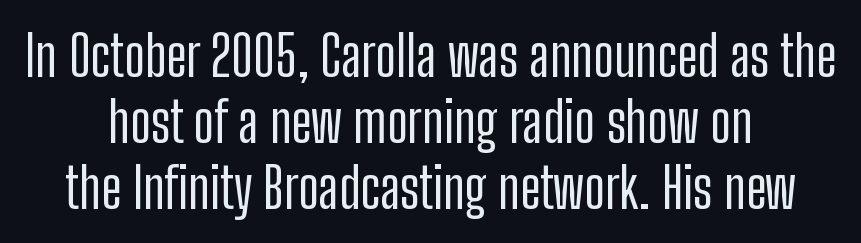
Q: Is the text italic (slanted)? A: No, it is upright.
Q: Is the typeface a serif or a sans-serif typeface? A: Sans-serif.
Q: Is the text underlined? A: No.
Q: How is the paragraph aligned? A: Centered.
Q: Is the spacing between letters normal or unusually wide? A: Normal.
Q: Width (condensed, normal, or wide)? A: Condensed.
Q: Stroke contrast? A: Low.
Q: x-height? A: Medium.
Q: Monospaced? A: No.
